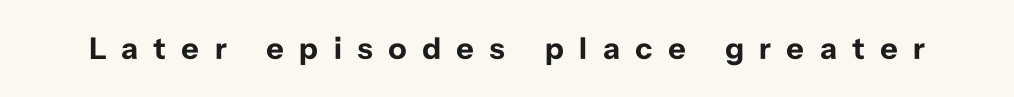
Honestly, the letter spacing is so wide it's the main thing you notice. The font is running at its bold setting. Think of a printed novel: that variable character pitch is what you see here. Nope, no serifs anywhere on these letters. The letters stand straight up with perfectly vertical stems.
